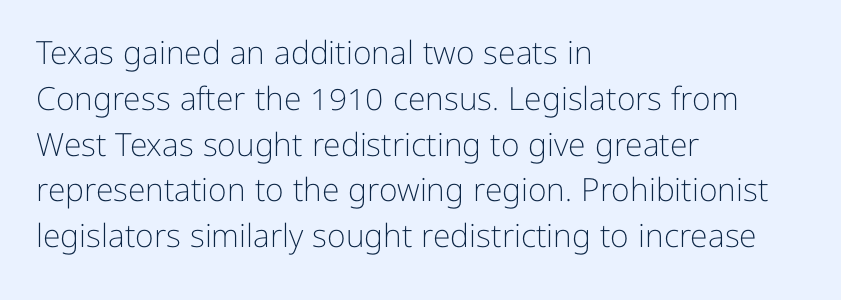
Q: Is the text bold? A: No.
Q: Is the text italic (slanted)? A: No, it is upright.
Q: Is the typeface a serif or a sans-serif typeface? A: Sans-serif.
Q: Is the text underlined? A: No.
Q: How is the paragraph aligned? A: Left-aligned.
Q: Is the spacing between letters normal or unusually wide? A: Normal.
Q: Is the spacing between lines tight, normal or loose? A: Normal.
Q: Width (condensed, normal, or wide)? A: Normal.
Q: Stroke contrast? A: Low.
Q: x-height? A: Medium.
Q: Monospaced? A: No.
